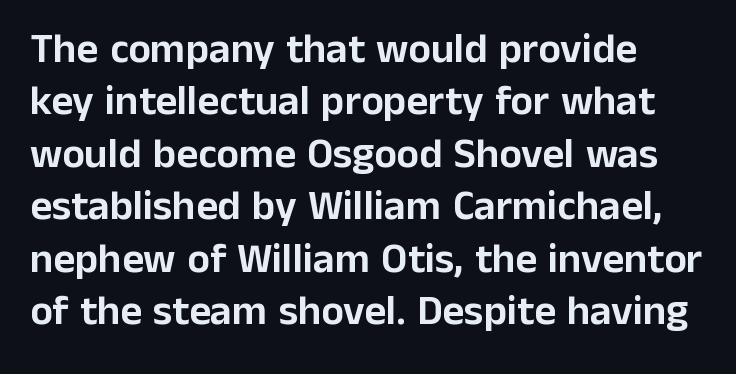
The image shows 42 px sans-serif type, upright; set left-aligned, normal line spacing (1.25x), normal letter spacing, not underlined; low stroke contrast and a medium x-height.
